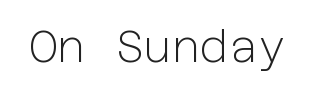
The image shows 44 px light sans-serif type, upright; set normal letter spacing, not underlined; low stroke contrast and a medium x-height.
